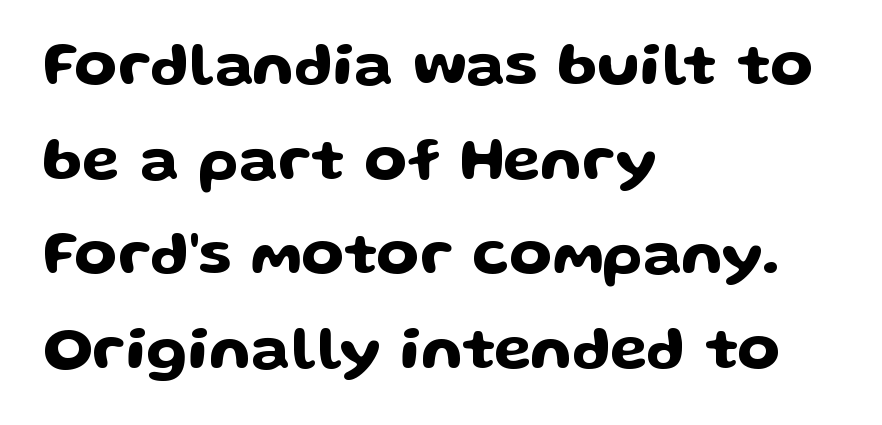
The face used here is proportionally spaced, like ordinary book or web type. What stands out about the letter spacing? Nothing — it is the standard amount. The letters stand upright; this is a roman face. The passage shown is not underscored anywhere.
